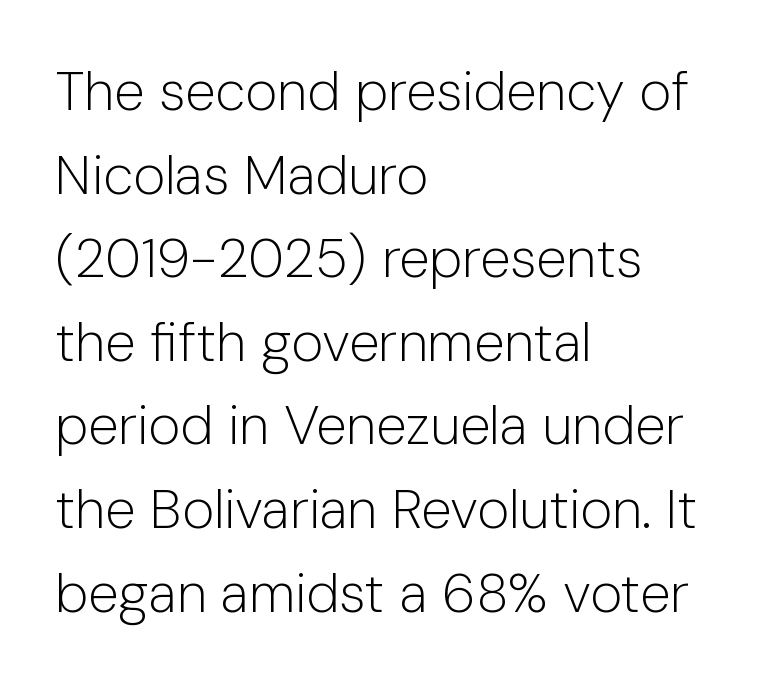
No extra ink here — the face is not bold. In terms of leading, this rendering sits right in the middle. The designer went with a sans here, leaving each stem footless. The lines are quadded left. A typesetter would call this zero additional tracking.
